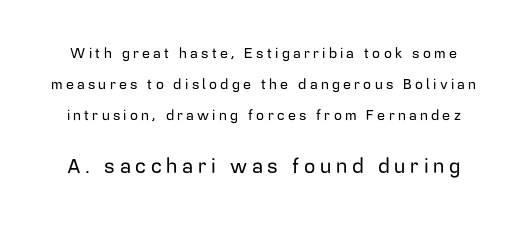
{"italic": "no", "underline": "no", "line_spacing": "loose", "line_spacing_ratio": 2.23, "letter_spacing": "wide", "letter_spacing_em": 0.23, "larger_block": "second", "size_ratio": 1.43, "glyph_px": 20}
